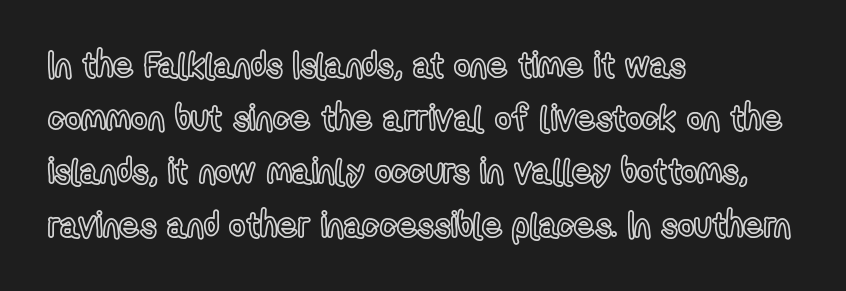
Q: Is the text italic (slanted)? A: No, it is upright.
Q: Is the text underlined? A: No.
Q: How is the paragraph aligned? A: Left-aligned.
Q: Is the spacing between letters normal or unusually wide? A: Normal.
Q: Is the spacing between lines tight, normal or loose? A: Normal.
Q: Width (condensed, normal, or wide)? A: Condensed.
Q: x-height? A: Medium.
Q: Monospaced? A: No.
